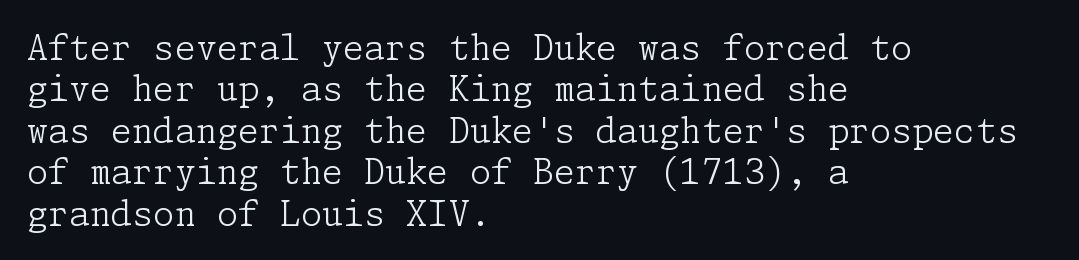
The image shows 34 px light serif type, upright; set left-aligned, line spacing 1.22x, normal letter spacing, not underlined; low stroke contrast and a medium x-height.
